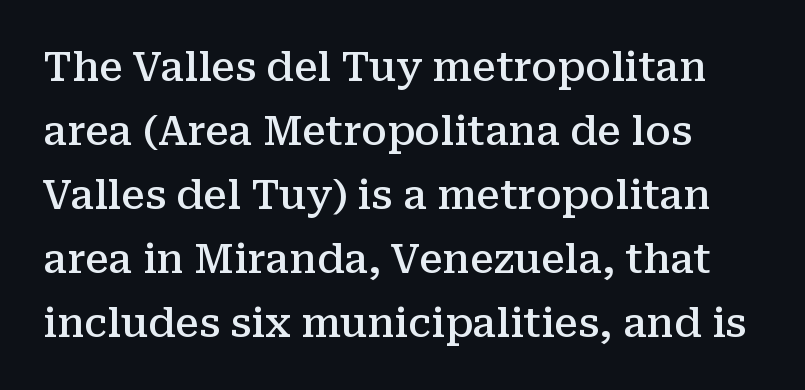
The image shows 40 px semibold serif type, upright; set normal line spacing (1.6x), normal letter spacing, not underlined; medium stroke contrast and a medium x-height.
